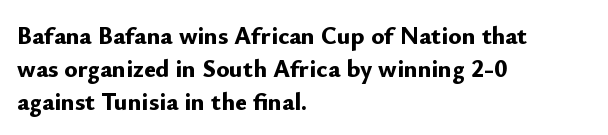
A full-strength bold gives these letters their thick strokes. The gaps between neighbouring characters are ordinary and unremarkable. The lines sit at an ordinary, default distance from one another. Descender tails drop into unmarked territory.
